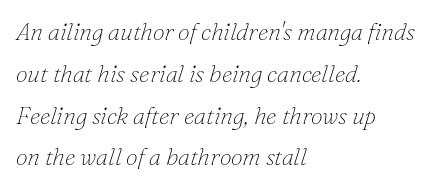
The foot of each line stays bare and open. The lines are quadded left. This is oblique type, the kind used for emphasis or titles. How are the letters spaced? Ordinarily, with no added tracking. Heaviness? Minimal to ordinary, like unemphasized prose.
